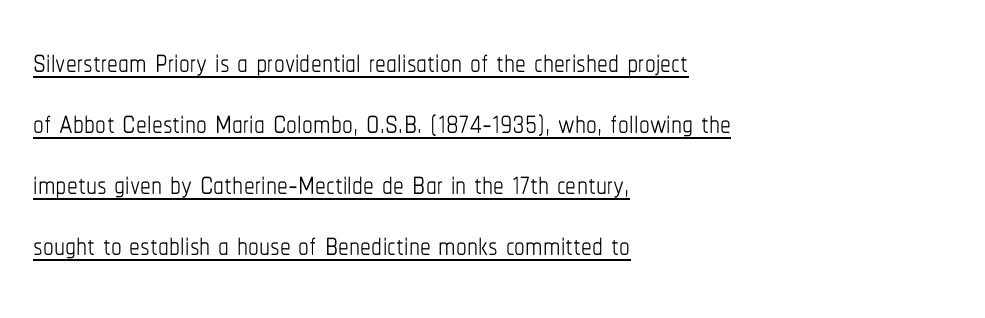
Q: Is the text bold? A: No.
Q: Is the text italic (slanted)? A: No, it is upright.
Q: Is the text underlined? A: Yes.
Q: How is the paragraph aligned? A: Left-aligned.
Q: Is the spacing between letters normal or unusually wide? A: Normal.
Q: Is the spacing between lines tight, normal or loose? A: Normal.
Q: Width (condensed, normal, or wide)? A: Condensed.
Q: Stroke contrast? A: Low.
Q: x-height? A: Medium.
Q: Monospaced? A: No.
